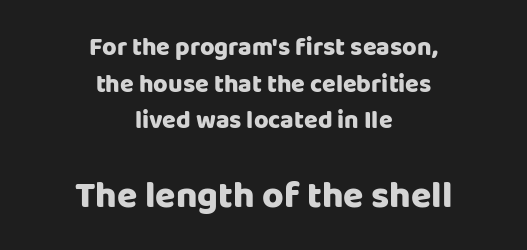
{"serif": "no", "italic": "no", "width": "normal", "stroke_contrast": "low", "x_height": "large", "monospaced": "no", "underline": "no", "align": "center", "line_spacing": "normal", "line_spacing_ratio": 1.47, "letter_spacing": "normal", "letter_spacing_em": 0.0, "larger_block": "second", "size_ratio": 1.48, "glyph_px": 37}
